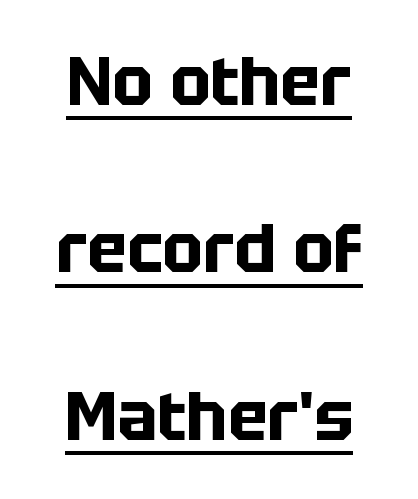
{"serif": "no", "italic": "no", "bold": "yes", "weight": "bold", "width": "normal", "stroke_contrast": "low", "x_height": "large", "monospaced": "no", "underline": "yes", "align": "center", "line_spacing": "loose", "line_spacing_ratio": 2.5, "letter_spacing": "normal", "letter_spacing_em": 0.0, "glyph_px": 67}
